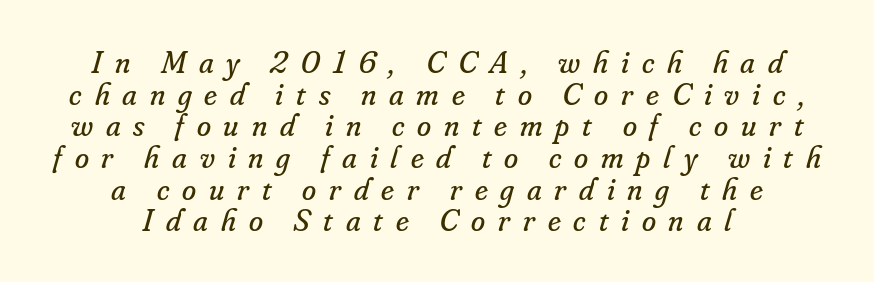
Q: Is the text bold? A: No.
Q: Is the text italic (slanted)? A: Yes, it leans right by about 16 degrees.
Q: Is the typeface a serif or a sans-serif typeface? A: Serif.
Q: Is the text underlined? A: No.
Q: How is the paragraph aligned? A: Centered.
Q: Is the spacing between letters normal or unusually wide? A: Unusually wide.
Q: Is the spacing between lines tight, normal or loose? A: Tight.
Q: Width (condensed, normal, or wide)? A: Normal.
Q: Stroke contrast? A: Low.
Q: x-height? A: Small.
Q: Monospaced? A: No.
